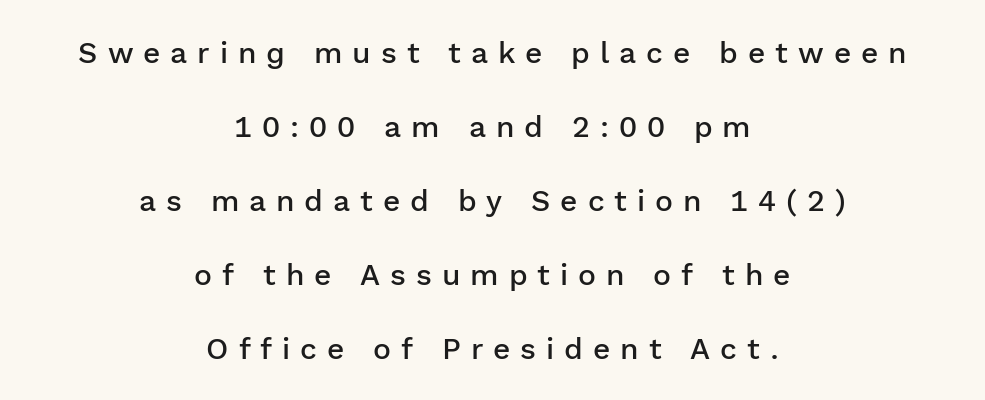
The image shows 30 px semibold sans-serif type, upright; set centered, loose line spacing (2.47x), unusually wide letter spacing (+0.33 em), not underlined; low stroke contrast and a medium x-height.
